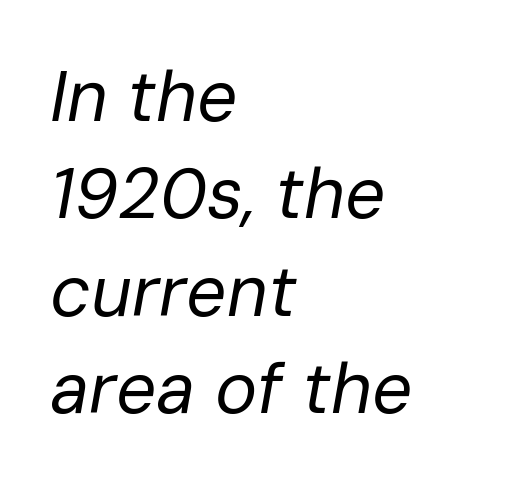
{"italic": "yes", "lean": "right", "slant_degrees": 10, "bold": "no", "weight": "regular", "width": "normal", "stroke_contrast": "low", "x_height": "medium", "monospaced": "no", "underline": "no", "align": "left", "line_spacing": "normal", "line_spacing_ratio": 1.37, "letter_spacing": "normal", "letter_spacing_em": 0.0, "glyph_px": 71}
